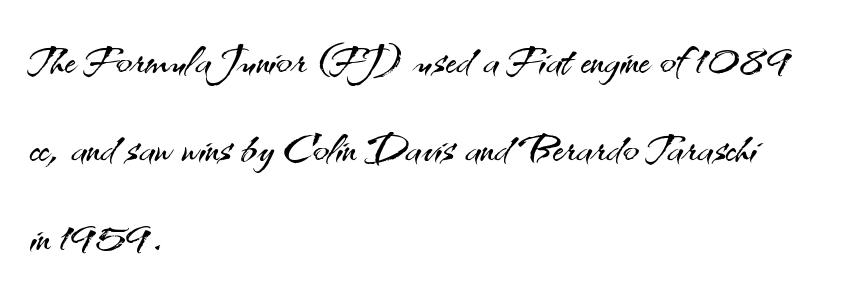
This sample keeps an unexceptional amount of space between lines. Compared with a centered layout, this one pins lines to the left instead. The baseline area is clear. Each stroke keeps to a modest, everyday thickness or less. Unlike a traditional serif, this face leaves its strokes unadorned.
